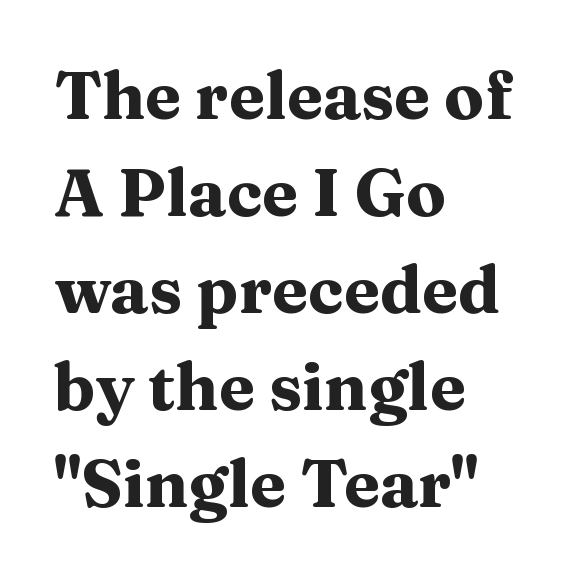
The image shows 66 px heavy, wide serif type, upright; set left-aligned, normal line spacing (1.47x), normal letter spacing, not underlined; medium stroke contrast and a medium x-height.
